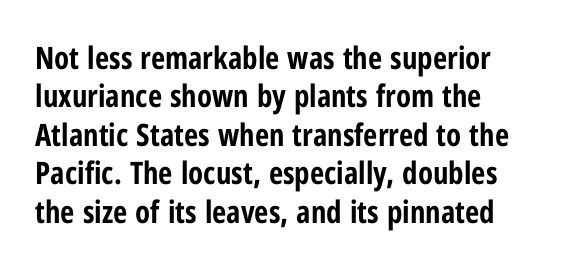
Q: Is the text bold? A: Yes.
Q: Is the text italic (slanted)? A: No, it is upright.
Q: Is the typeface a serif or a sans-serif typeface? A: Sans-serif.
Q: Is the text underlined? A: No.
Q: How is the paragraph aligned? A: Left-aligned.
Q: Is the spacing between letters normal or unusually wide? A: Normal.
Q: Width (condensed, normal, or wide)? A: Condensed.
Q: Stroke contrast? A: Low.
Q: x-height? A: Medium.
Q: Monospaced? A: No.
